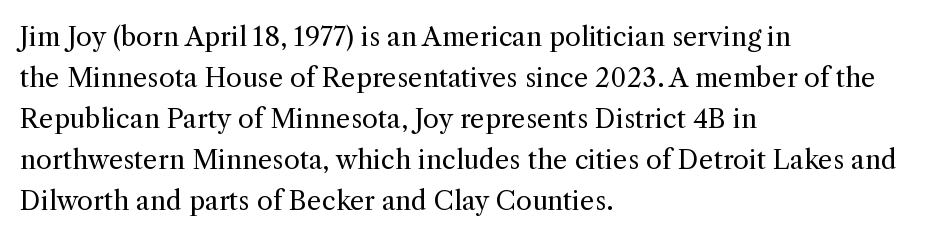
{"italic": "no", "bold": "no", "underline": "no", "align": "left", "line_spacing": "normal", "line_spacing_ratio": 1.58, "letter_spacing": "normal", "letter_spacing_em": 0.0, "glyph_px": 26}
